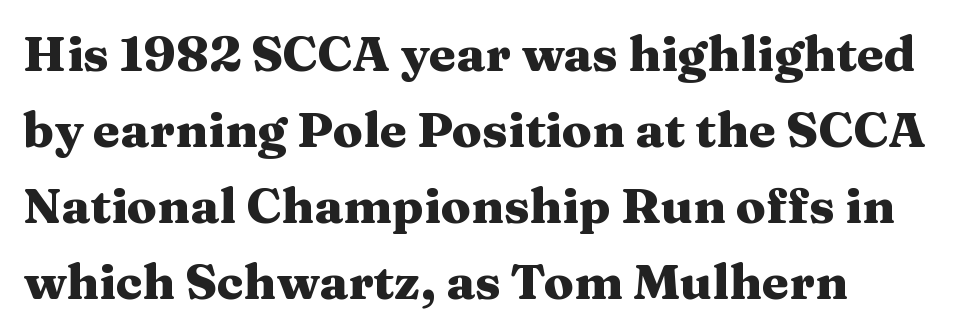
Q: Is the text bold? A: Yes.
Q: Is the text italic (slanted)? A: No, it is upright.
Q: Is the typeface a serif or a sans-serif typeface? A: Serif.
Q: Is the text underlined? A: No.
Q: How is the paragraph aligned? A: Left-aligned.
Q: Is the spacing between letters normal or unusually wide? A: Normal.
Q: Is the spacing between lines tight, normal or loose? A: Normal.
Q: Width (condensed, normal, or wide)? A: Wide.
Q: Stroke contrast? A: Medium.
Q: x-height? A: Medium.
Q: Monospaced? A: No.
